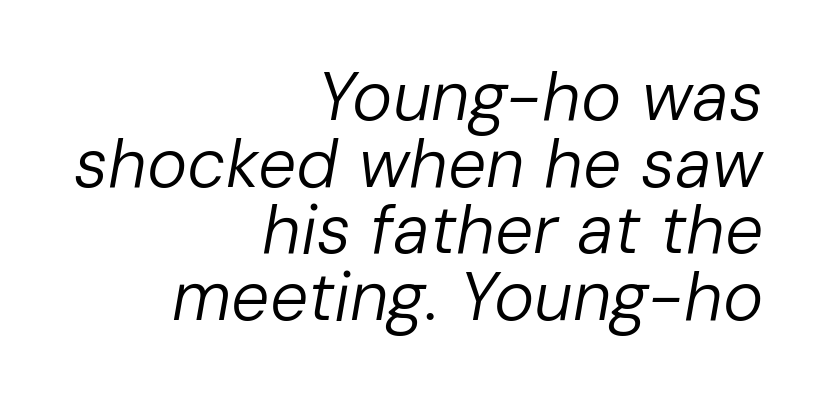
{"italic": "yes", "lean": "right", "slant_degrees": 10, "bold": "no", "weight": "regular", "width": "normal", "stroke_contrast": "low", "x_height": "medium", "monospaced": "no", "underline": "no", "align": "right", "line_spacing": "tight", "line_spacing_ratio": 0.98, "letter_spacing": "normal", "letter_spacing_em": 0.0, "glyph_px": 68}
